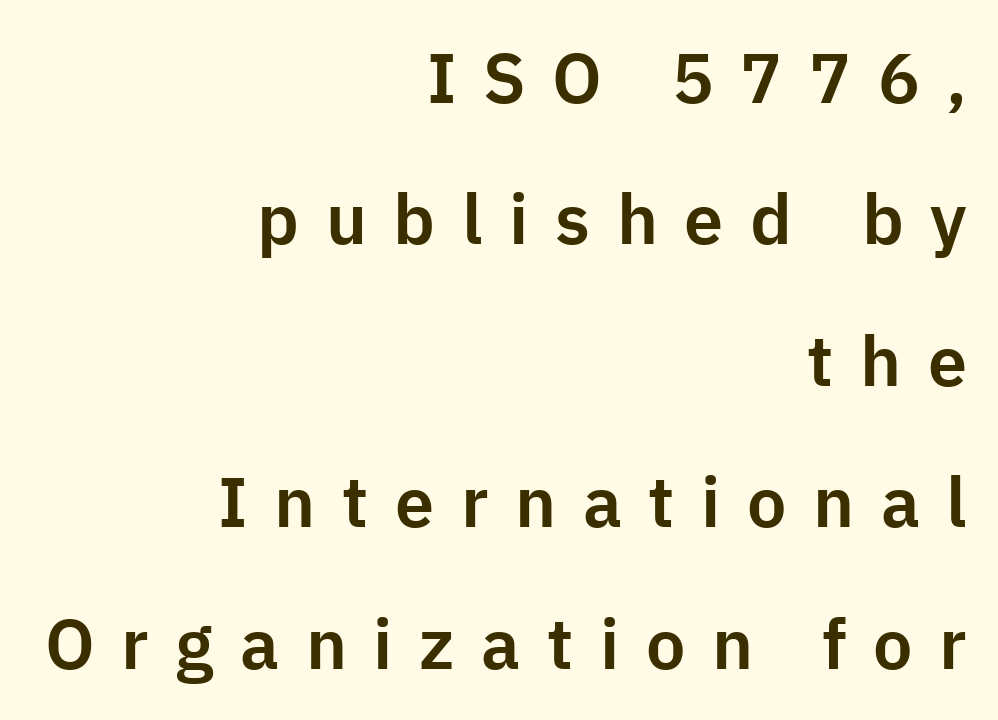
{"serif": "no", "italic": "no", "width": "normal", "stroke_contrast": "low", "x_height": "medium", "monospaced": "no", "underline": "no", "align": "right", "line_spacing": "loose", "line_spacing_ratio": 2.02, "letter_spacing": "wide", "letter_spacing_em": 0.38, "glyph_px": 70}
